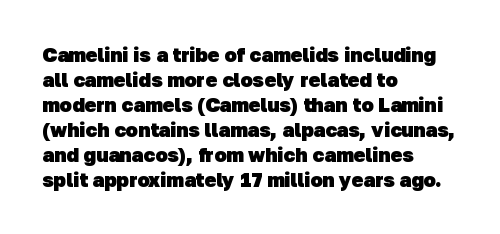
The image shows 20 px bold type; set left-aligned, normal line spacing (1.25x), normal letter spacing, not underlined.
